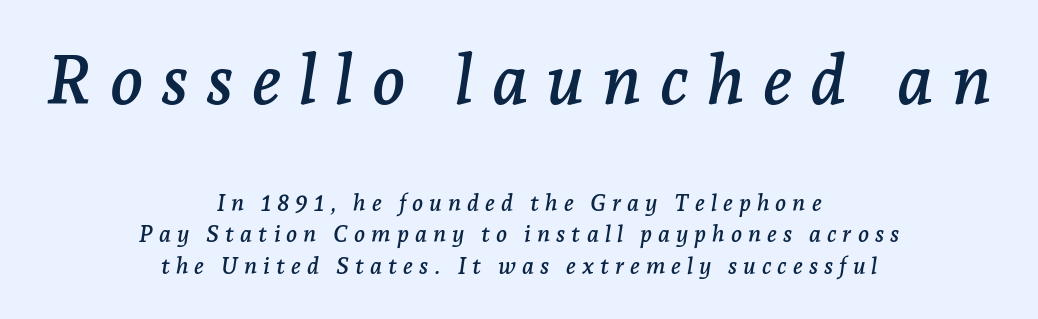
The image shows 69 px serif type, italic (leaning right); set centered, normal line spacing (1.37x), unusually wide letter spacing (+0.26 em), not underlined; the first (top) block is 3.0x larger; low stroke contrast and a medium x-height.
